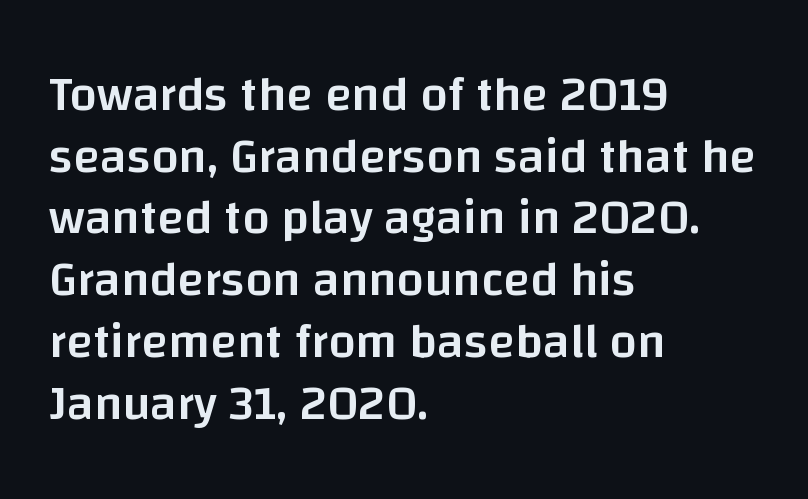
{"serif": "no", "italic": "no", "bold": "semi", "weight": "semibold", "width": "normal", "stroke_contrast": "low", "x_height": "large", "monospaced": "no", "underline": "no", "align": "left", "line_spacing": "normal", "line_spacing_ratio": 1.26, "letter_spacing": "normal", "letter_spacing_em": 0.0, "glyph_px": 49}
